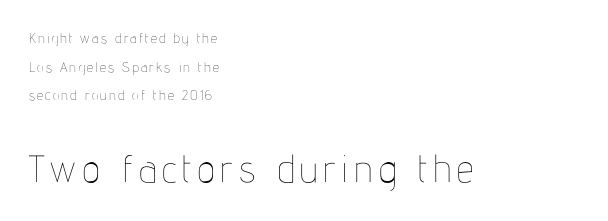
The image shows 38 px thin, condensed type, upright; set left-aligned, loose line spacing (2.05x), not underlined; the second (bottom) block is 2.71x larger; low stroke contrast and a medium x-height.
